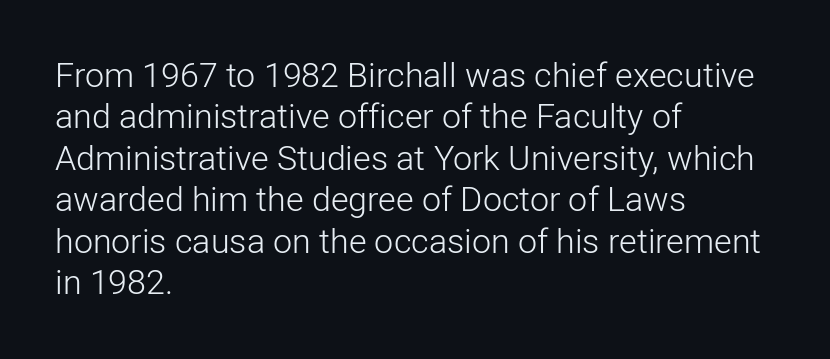
{"serif": "no", "italic": "no", "bold": "no", "weight": "light", "width": "normal", "stroke_contrast": "low", "x_height": "medium", "monospaced": "no", "underline": "no", "align": "left", "line_spacing_ratio": 1.22, "letter_spacing": "normal", "letter_spacing_em": 0.0, "glyph_px": 34}
